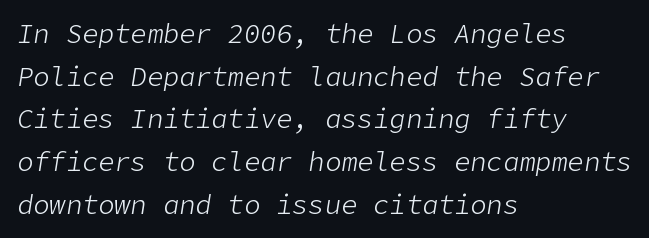
{"italic": "yes", "lean": "right", "slant_degrees": 9, "bold": "no", "underline": "no", "align": "left", "line_spacing": "normal", "line_spacing_ratio": 1.58, "letter_spacing": "normal", "letter_spacing_em": 0.0, "glyph_px": 27}
